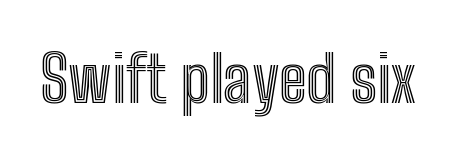
The image shows 64 px condensed type, upright; set normal letter spacing, not underlined; a medium x-height.
